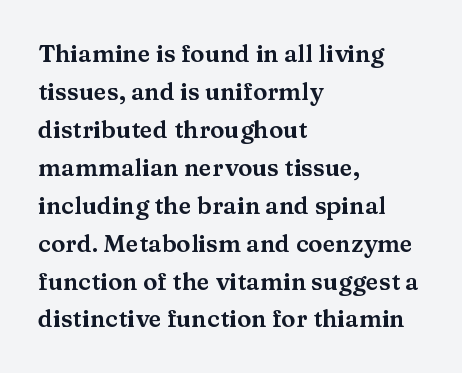
The specimen omits any rule beneath the text block's lines. Alignment: flush left. Italic? Not at all — the glyphs are vertical. The lines sit at an ordinary, default distance from one another. You could call the tracking neutral — neither tight nor loose.
